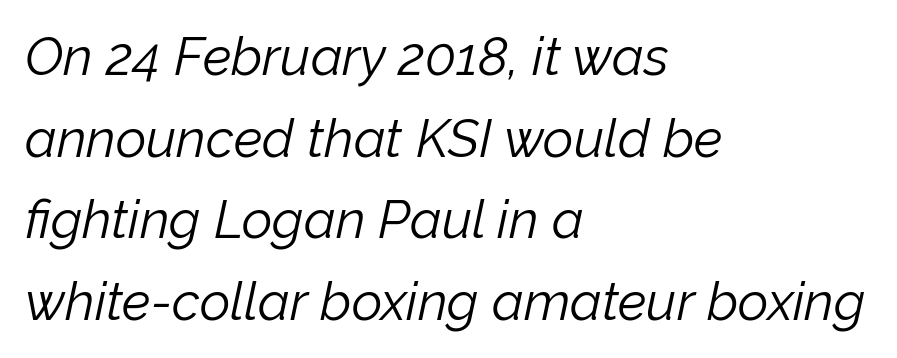
The image shows 53 px light type, italic (leaning right); set left-aligned, normal line spacing (1.54x), normal letter spacing, not underlined; low stroke contrast and a medium x-height.
